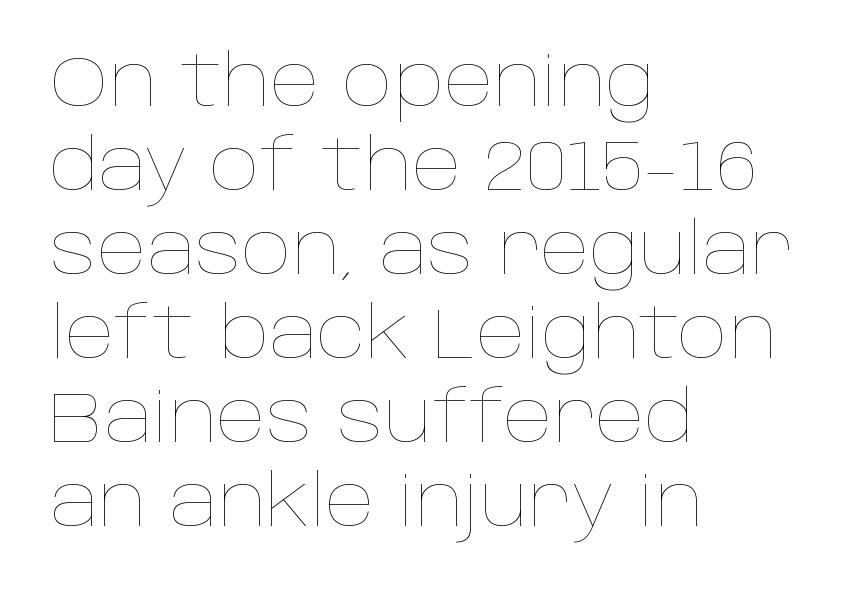
Q: Is the text bold? A: No.
Q: Is the text italic (slanted)? A: No, it is upright.
Q: Is the text underlined? A: No.
Q: How is the paragraph aligned? A: Left-aligned.
Q: Is the spacing between letters normal or unusually wide? A: Normal.
Q: Width (condensed, normal, or wide)? A: Normal.
Q: Stroke contrast? A: Low.
Q: x-height? A: Large.
Q: Monospaced? A: No.
